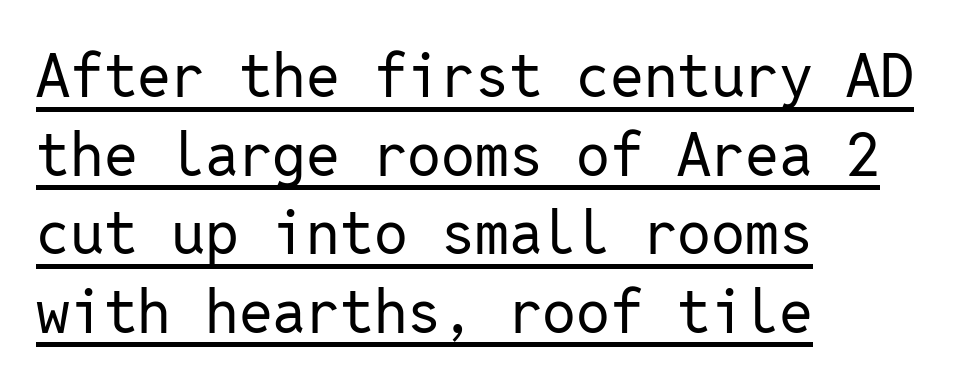
The image shows 60 px regular-weight sans-serif type, upright, monospaced; set left-aligned, normal line spacing (1.31x), normal letter spacing, underlined; low stroke contrast and a medium x-height.
